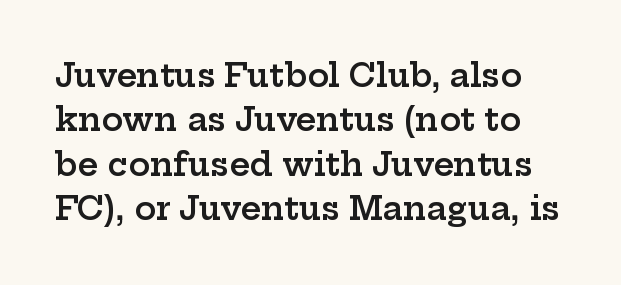
{"serif": "yes", "italic": "no", "bold": "semi", "weight": "semibold", "width": "wide", "stroke_contrast": "low", "x_height": "medium", "monospaced": "no", "underline": "no", "line_spacing": "normal", "line_spacing_ratio": 1.39, "letter_spacing": "normal", "letter_spacing_em": 0.0, "glyph_px": 32}
